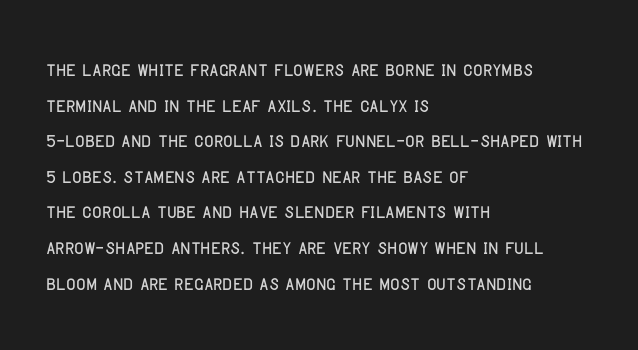
{"italic": "no", "underline": "no", "align": "left", "line_spacing": "normal", "line_spacing_ratio": 1.37, "letter_spacing": "normal", "letter_spacing_em": 0.0, "glyph_px": 26}
